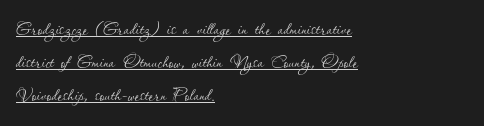
Stroke thickness stays within the range of a standard reading face or lighter. Honestly, the row spacing looks completely unremarkable. Somebody hit Ctrl+U on this one — the words are underlined.
